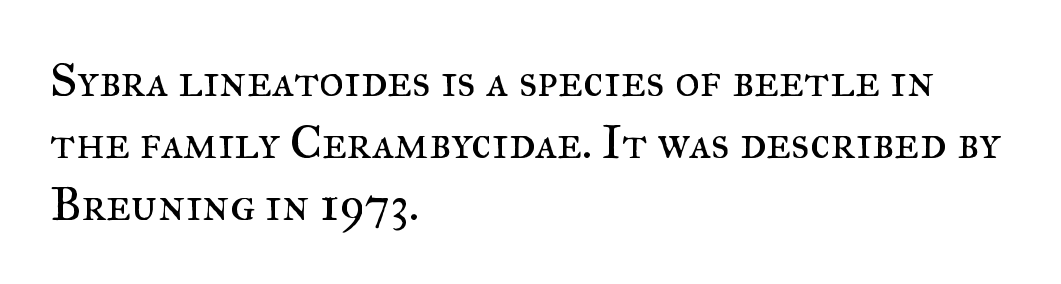
Q: Is the text bold? A: No.
Q: Is the text italic (slanted)? A: No, it is upright.
Q: Is the typeface a serif or a sans-serif typeface? A: Serif.
Q: Is the text underlined? A: No.
Q: How is the paragraph aligned? A: Left-aligned.
Q: Is the spacing between letters normal or unusually wide? A: Normal.
Q: Is the spacing between lines tight, normal or loose? A: Normal.
Q: Width (condensed, normal, or wide)? A: Normal.
Q: Stroke contrast? A: Medium.
Q: x-height? A: Small.
Q: Monospaced? A: No.
